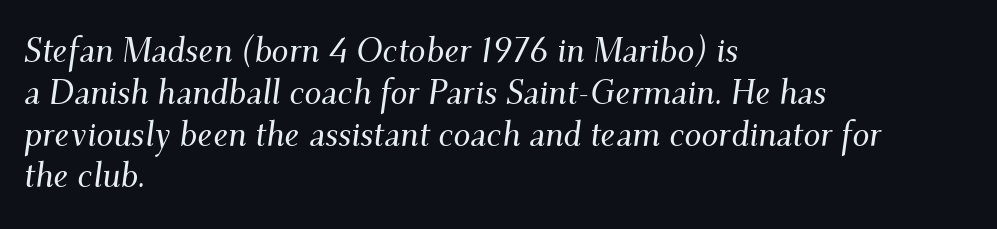
Character widths vary here, with narrow letters taking less room than wide ones. Is the type slanted? Yes — the strokes lean at a clear angle. The words here are not underlined. Is the letter spacing exaggerated? No — it looks like the ordinary default.
